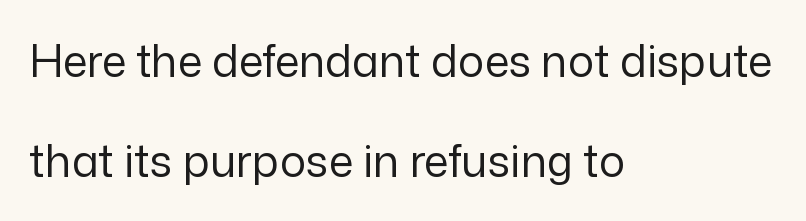
{"serif": "no", "italic": "no", "bold": "no", "weight": "regular", "width": "normal", "stroke_contrast": "low", "x_height": "medium", "monospaced": "no", "underline": "no", "align": "left", "line_spacing": "loose", "line_spacing_ratio": 2.27, "letter_spacing": "normal", "letter_spacing_em": 0.0, "glyph_px": 44}
